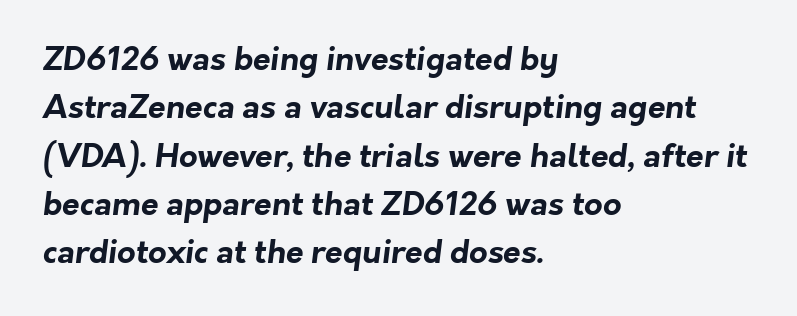
Q: Is the text bold? A: Yes.
Q: Is the typeface a serif or a sans-serif typeface? A: Sans-serif.
Q: Is the text underlined? A: No.
Q: How is the paragraph aligned? A: Left-aligned.
Q: Is the spacing between letters normal or unusually wide? A: Normal.
Q: Is the spacing between lines tight, normal or loose? A: Normal.
Q: Width (condensed, normal, or wide)? A: Normal.
Q: Stroke contrast? A: Low.
Q: x-height? A: Medium.
Q: Monospaced? A: No.
